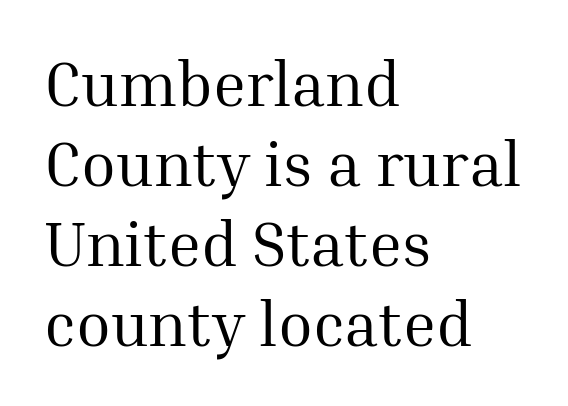
{"serif": "yes", "italic": "no", "bold": "no", "weight": "regular", "width": "normal", "stroke_contrast": "medium", "x_height": "medium", "monospaced": "no", "underline": "no", "align": "left", "line_spacing": "normal", "line_spacing_ratio": 1.27, "letter_spacing": "normal", "letter_spacing_em": 0.0, "glyph_px": 63}
